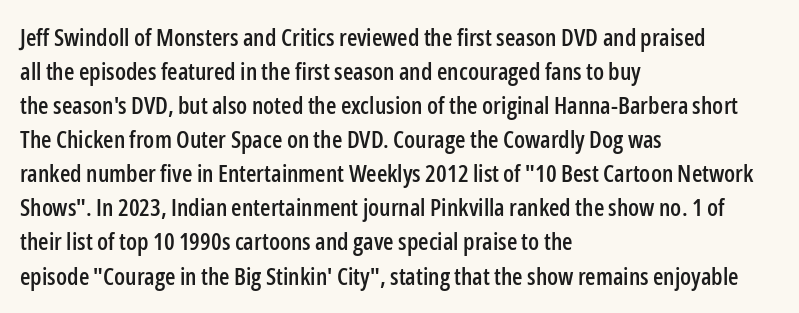
Each word holds together tightly as a unit, with standard inter-letter gaps. Horizontally, the lines are justified to the leading edge only. Check the space under the baseline: it is left empty. Leading matches the norm, producing a regular column.
